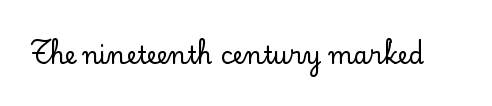
The image shows 24 px text type, upright; set normal letter spacing, not underlined.
